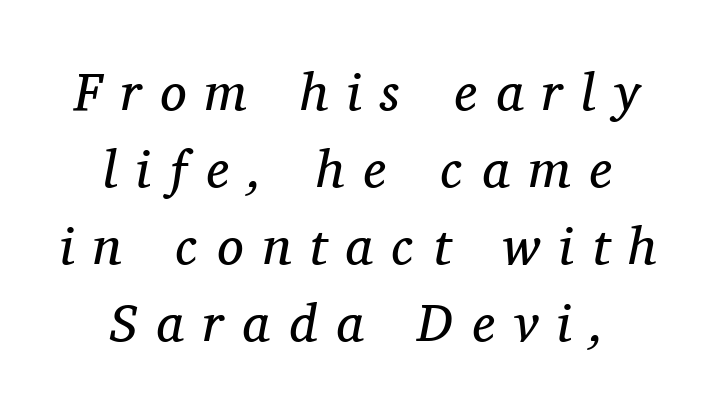
{"serif": "yes", "italic": "yes", "lean": "right", "slant_degrees": 11, "bold": "no", "weight": "regular", "width": "normal", "stroke_contrast": "medium", "x_height": "medium", "monospaced": "no", "underline": "no", "align": "center", "line_spacing": "normal", "line_spacing_ratio": 1.45, "letter_spacing": "wide", "letter_spacing_em": 0.36, "glyph_px": 53}
